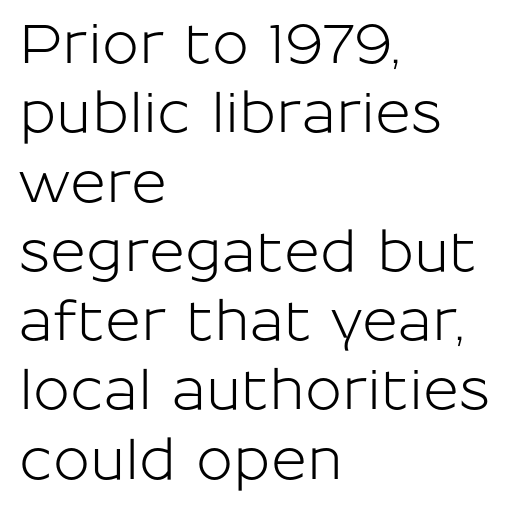
The image shows 55 px sans-serif type, upright; set left-aligned, normal line spacing (1.26x), normal letter spacing, not underlined; low stroke contrast and a medium x-height.
